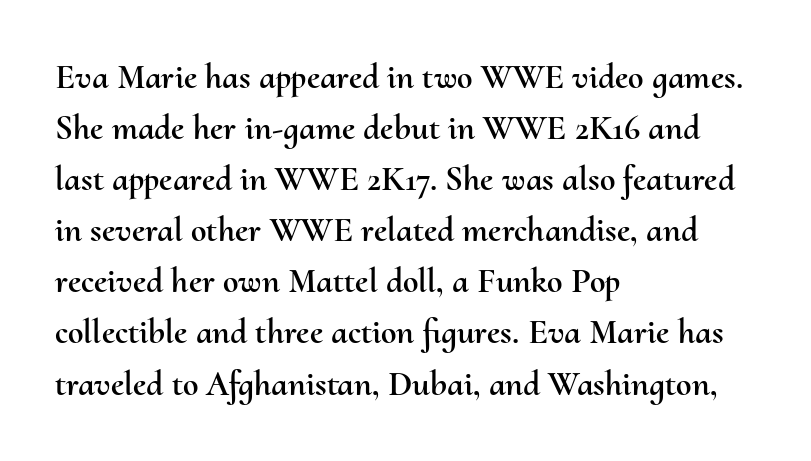
The image shows 35 px text type, upright; set left-aligned, normal line spacing (1.46x), normal letter spacing, not underlined; medium stroke contrast and a small x-height.
